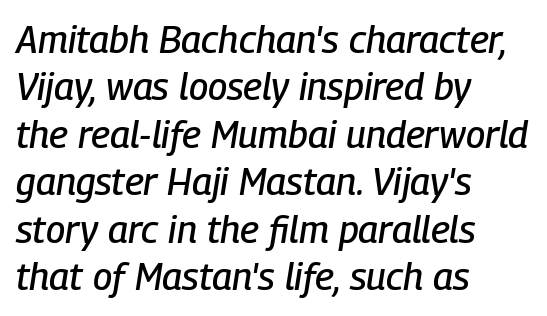
{"italic": "yes", "lean": "right", "slant_degrees": 9, "width": "condensed", "stroke_contrast": "low", "x_height": "medium", "monospaced": "no", "underline": "no", "align": "left", "line_spacing": "normal", "line_spacing_ratio": 1.25, "letter_spacing": "normal", "letter_spacing_em": 0.0, "glyph_px": 38}
